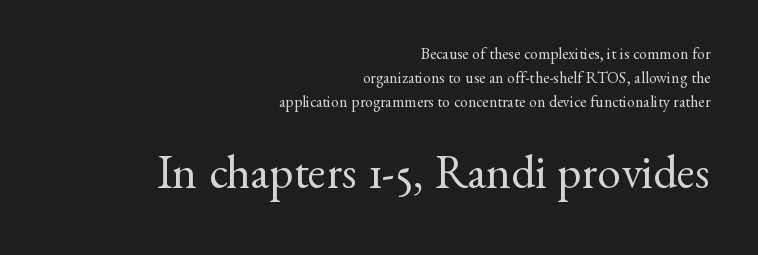
The image shows 47 px regular-weight serif type, upright; set right-aligned, normal line spacing (1.51x), normal letter spacing, not underlined; the second (bottom) block is 2.94x larger; medium stroke contrast and a small x-height.
